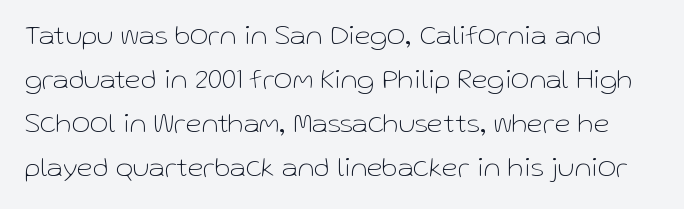
{"serif": "no", "italic": "no", "bold": "no", "weight": "thin", "width": "normal", "stroke_contrast": "low", "x_height": "medium", "monospaced": "no", "underline": "no", "line_spacing": "normal", "line_spacing_ratio": 1.52, "letter_spacing": "normal", "letter_spacing_em": 0.0, "glyph_px": 29}
